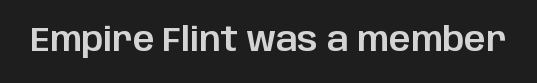
Typographically, this falls in the sans-serif category. Glyph-to-glyph distance matches everyday printed text. Quick note: not italic, upright. The zone under the glyphs is completely vacant.
